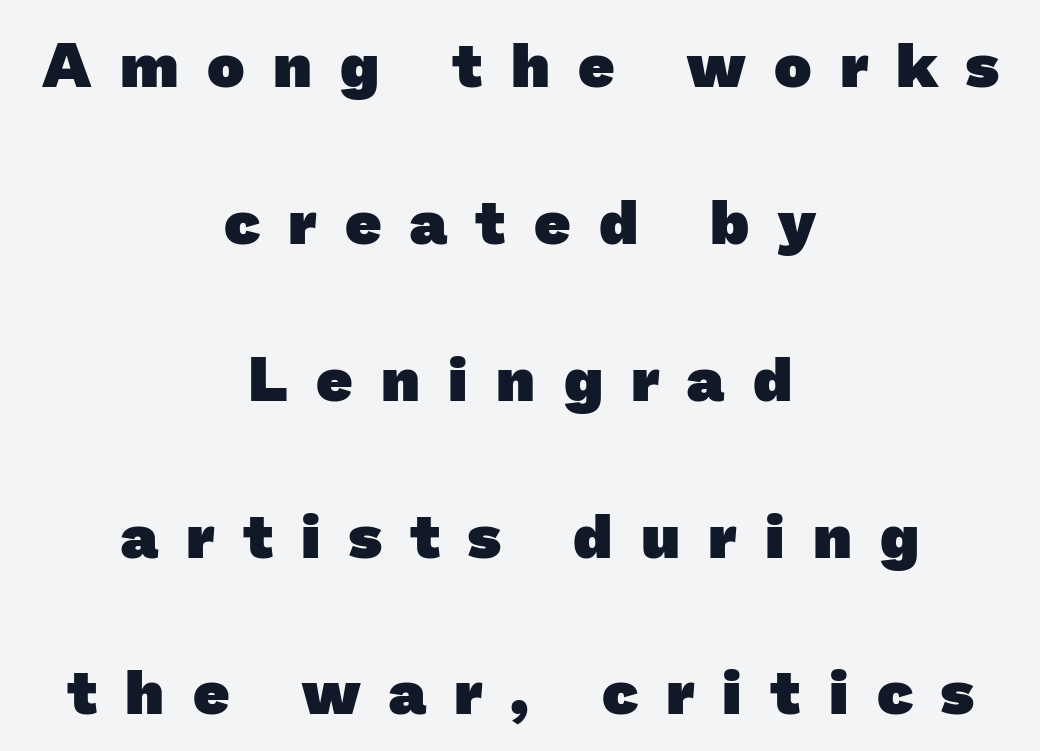
Heft: maximum for text — a bold. Widely set lines give the paragraph a tall, airy silhouette. How are the letters spaced? Widely, with obvious added tracking. A typesetter would label this face a sans.
